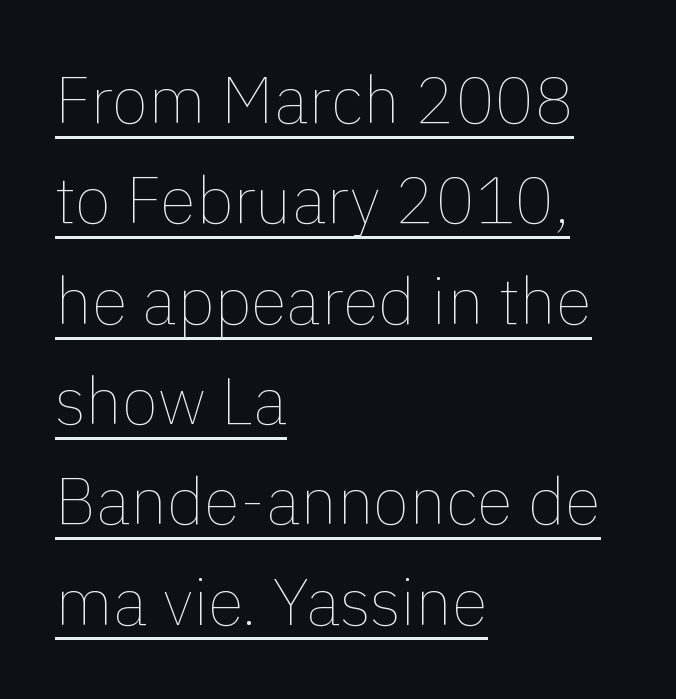
The image shows 66 px thin type, upright; set left-aligned, normal line spacing (1.52x), normal letter spacing, underlined; a medium x-height.
